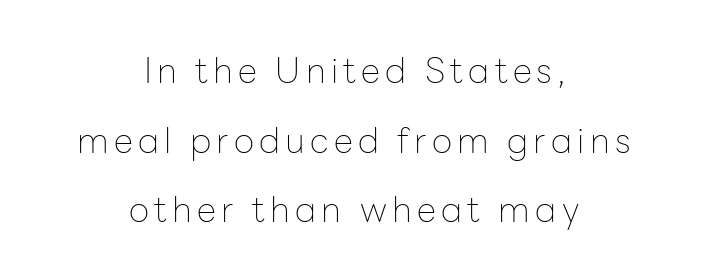
Q: Is the text bold? A: No.
Q: Is the text italic (slanted)? A: No, it is upright.
Q: Is the typeface a serif or a sans-serif typeface? A: Sans-serif.
Q: Is the text underlined? A: No.
Q: How is the paragraph aligned? A: Centered.
Q: Is the spacing between lines tight, normal or loose? A: Loose.
Q: Width (condensed, normal, or wide)? A: Normal.
Q: Stroke contrast? A: Low.
Q: x-height? A: Medium.
Q: Monospaced? A: No.
